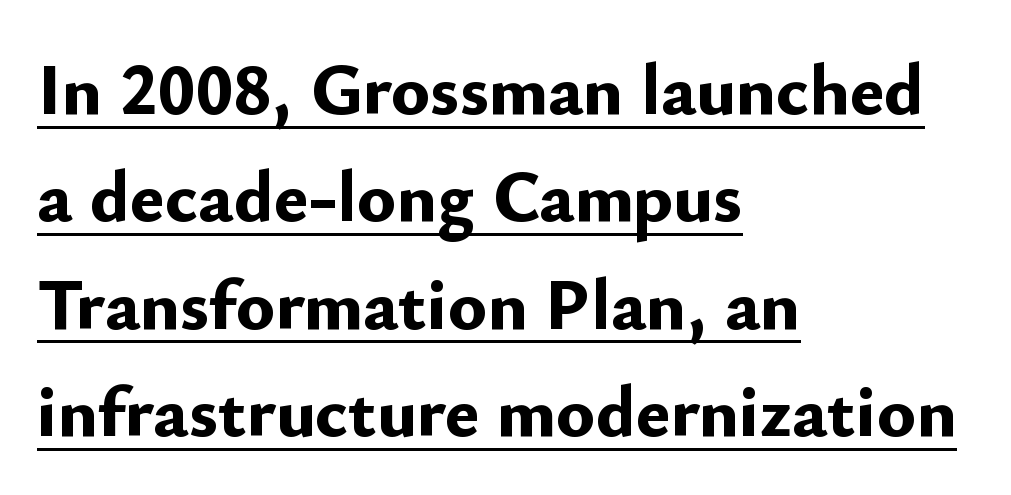
The image shows 73 px bold sans-serif type, upright; set left-aligned, normal line spacing (1.47x), normal letter spacing, underlined; low stroke contrast and a small x-height.
